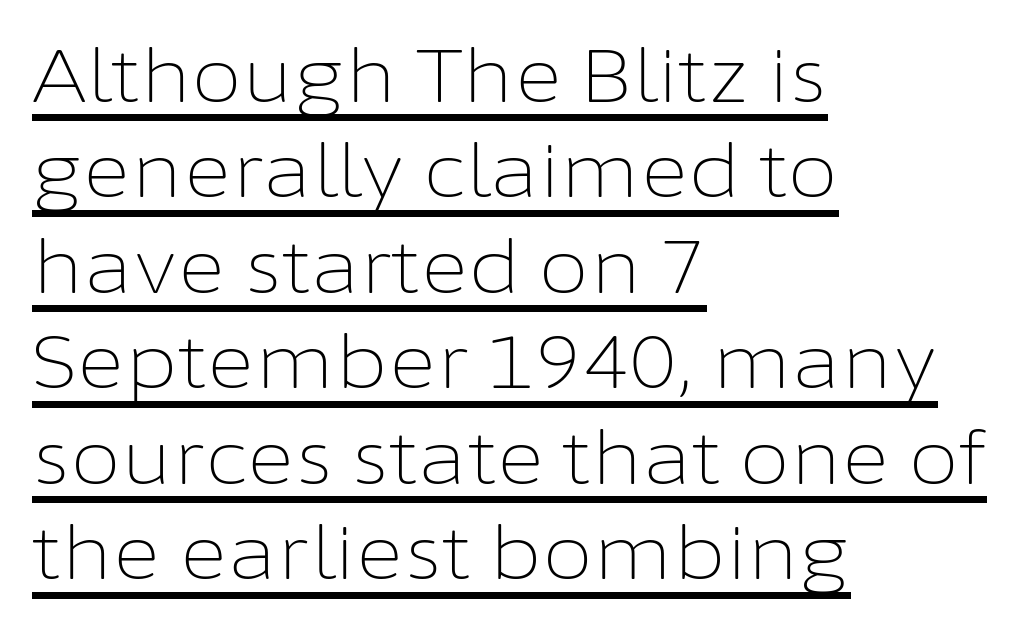
The image shows 74 px light sans-serif type, upright; set left-aligned, normal line spacing (1.29x), normal letter spacing, underlined; low stroke contrast and a medium x-height.
